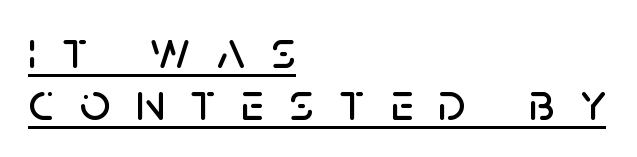
Q: Is the text italic (slanted)? A: No, it is upright.
Q: Is the typeface a serif or a sans-serif typeface? A: Sans-serif.
Q: Is the text underlined? A: Yes.
Q: How is the paragraph aligned? A: Left-aligned.
Q: Is the spacing between letters normal or unusually wide? A: Unusually wide.
Q: Is the spacing between lines tight, normal or loose? A: Tight.
Q: Width (condensed, normal, or wide)? A: Normal.
Q: Stroke contrast? A: Low.
Q: x-height? A: Large.
Q: Monospaced? A: No.
